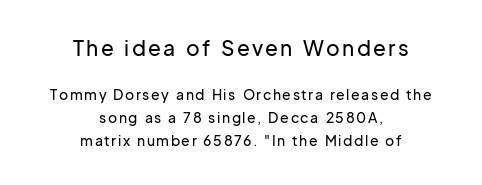
The image shows 21 px text type, upright; set centered, normal line spacing (1.64x), not underlined; the first (top) block is 1.5x larger.
